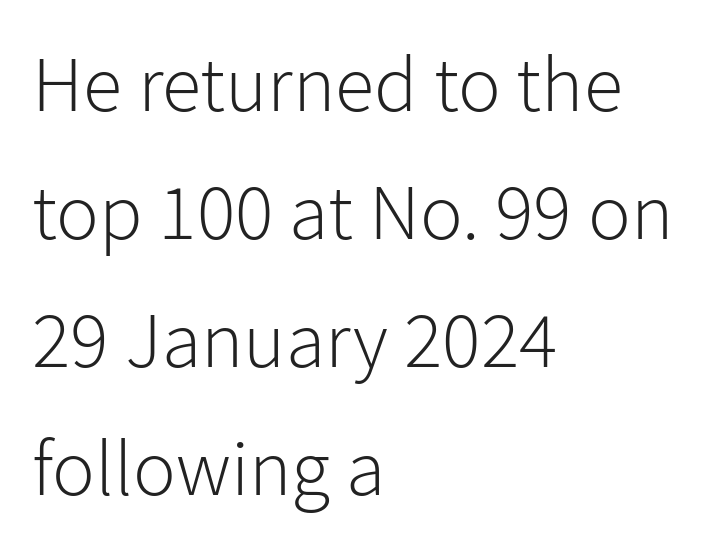
Q: Is the text bold? A: No.
Q: Is the text italic (slanted)? A: No, it is upright.
Q: Is the typeface a serif or a sans-serif typeface? A: Sans-serif.
Q: Is the text underlined? A: No.
Q: How is the paragraph aligned? A: Left-aligned.
Q: Is the spacing between letters normal or unusually wide? A: Normal.
Q: Is the spacing between lines tight, normal or loose? A: Normal.
Q: Width (condensed, normal, or wide)? A: Normal.
Q: Stroke contrast? A: Low.
Q: x-height? A: Medium.
Q: Monospaced? A: No.
